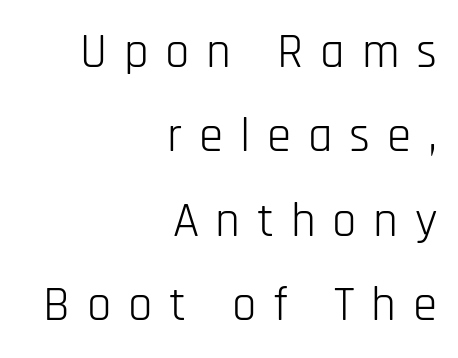
Heaviness? Minimal to ordinary, like unemphasized prose. Note: no serifs on the glyphs. The letters stand upright; this is a roman face. The passage shown is typed in a proportional face where columns would drift. Does extra space separate the letters? Yes, quite a lot of it.
